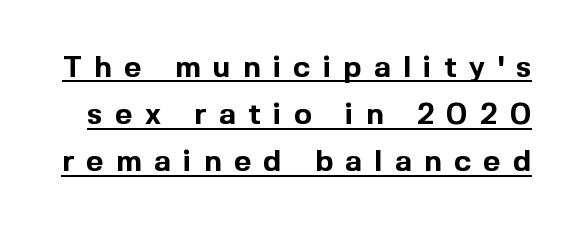
A baseline rule has been typeset under these characters. Bold? Absolutely — the strokes are thick and heavy. Grotesque or geometric, the face here clearly has no serifs. The face used here is proportionally spaced, like ordinary book or web type. The space between consecutive lines is moderate.
